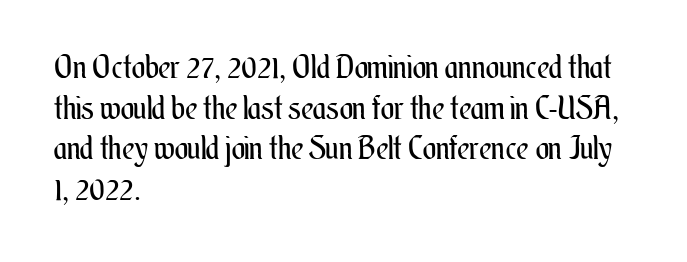
{"italic": "no", "bold": "no", "weight": "regular", "width": "condensed", "stroke_contrast": "medium", "x_height": "small", "monospaced": "no", "underline": "no", "align": "left", "line_spacing": "normal", "line_spacing_ratio": 1.27, "letter_spacing": "normal", "letter_spacing_em": 0.0, "glyph_px": 32}
